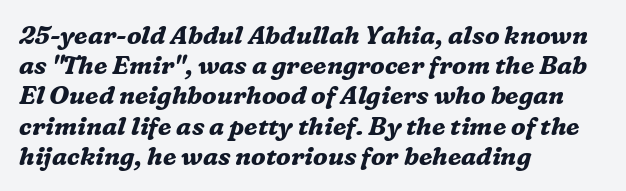
Q: Is the text bold? A: Yes.
Q: Is the text italic (slanted)? A: Yes, it leans right by about 16 degrees.
Q: Is the text underlined? A: No.
Q: How is the paragraph aligned? A: Left-aligned.
Q: Is the spacing between letters normal or unusually wide? A: Normal.
